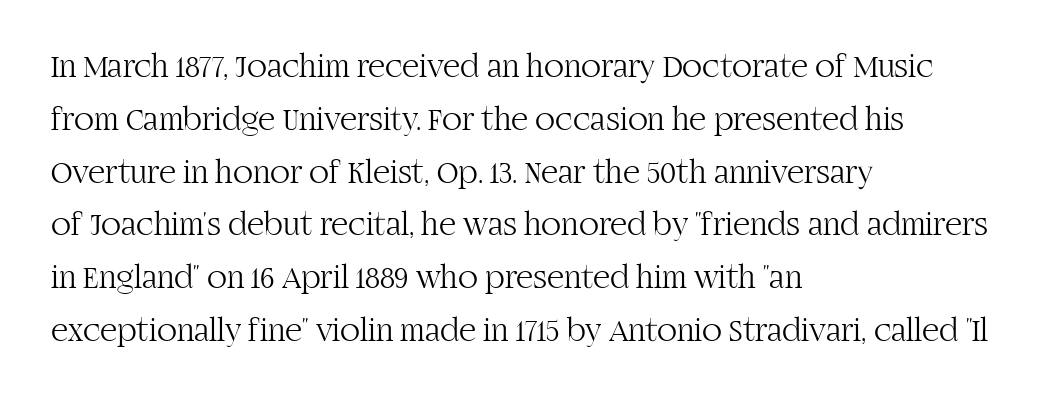
Q: Is the text bold? A: No.
Q: Is the text italic (slanted)? A: No, it is upright.
Q: Is the typeface a serif or a sans-serif typeface? A: Serif.
Q: Is the text underlined? A: No.
Q: How is the paragraph aligned? A: Left-aligned.
Q: Is the spacing between letters normal or unusually wide? A: Normal.
Q: Is the spacing between lines tight, normal or loose? A: Normal.
Q: Width (condensed, normal, or wide)? A: Normal.
Q: Stroke contrast? A: High.
Q: x-height? A: Large.
Q: Monospaced? A: No.
